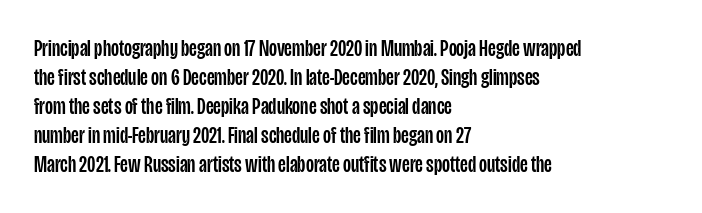
The image shows 23 px text type, upright; set left-aligned, normal line spacing (1.26x), normal letter spacing, not underlined.
